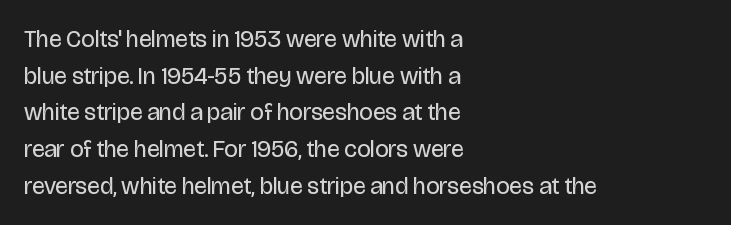
Q: Is the text bold? A: No.
Q: Is the text italic (slanted)? A: No, it is upright.
Q: Is the text underlined? A: No.
Q: How is the paragraph aligned? A: Left-aligned.
Q: Is the spacing between letters normal or unusually wide? A: Normal.
Q: Is the spacing between lines tight, normal or loose? A: Normal.
